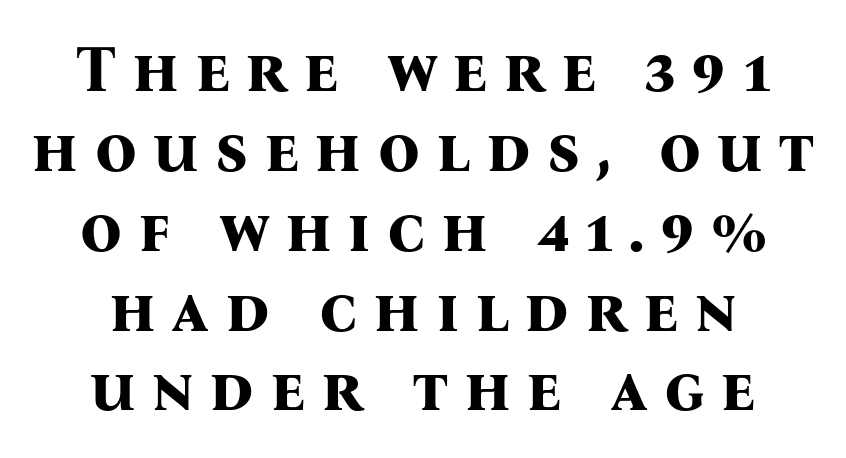
{"serif": "yes", "italic": "no", "bold": "yes", "weight": "bold", "width": "normal", "stroke_contrast": "medium", "x_height": "medium", "monospaced": "no", "underline": "no", "align": "center", "line_spacing_ratio": 1.21, "letter_spacing": "wide", "letter_spacing_em": 0.23, "glyph_px": 66}
